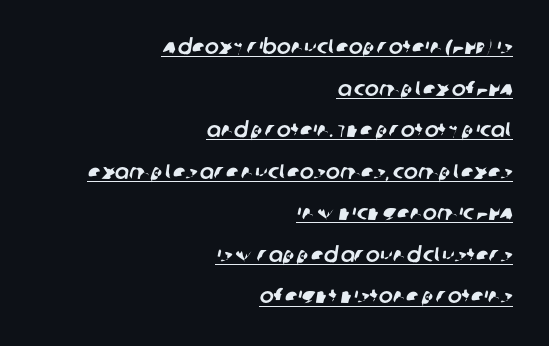
Q: Is the text underlined? A: Yes.
Q: How is the paragraph aligned? A: Right-aligned.
Q: Is the spacing between letters normal or unusually wide? A: Normal.
Q: Is the spacing between lines tight, normal or loose? A: Loose.
